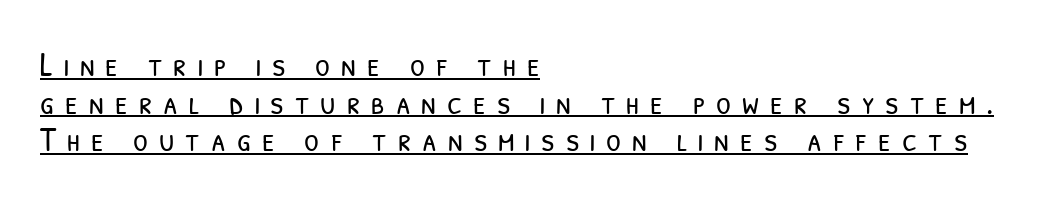
These lines have a slow, spaced-out rhythm from letter to letter. A quiet, ordinary-to-light weight characterises the typeface. The designer went with a sans here, leaving each stem footless. The paragraph has a hard left edge and a soft right edge.
